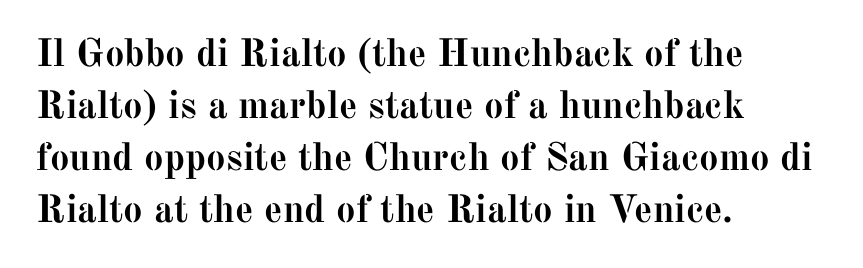
Q: Is the text bold? A: Yes.
Q: Is the text italic (slanted)? A: No, it is upright.
Q: Is the typeface a serif or a sans-serif typeface? A: Serif.
Q: Is the text underlined? A: No.
Q: How is the paragraph aligned? A: Left-aligned.
Q: Is the spacing between letters normal or unusually wide? A: Normal.
Q: Is the spacing between lines tight, normal or loose? A: Normal.
Q: Width (condensed, normal, or wide)? A: Normal.
Q: Stroke contrast? A: Medium.
Q: x-height? A: Medium.
Q: Monospaced? A: No.
